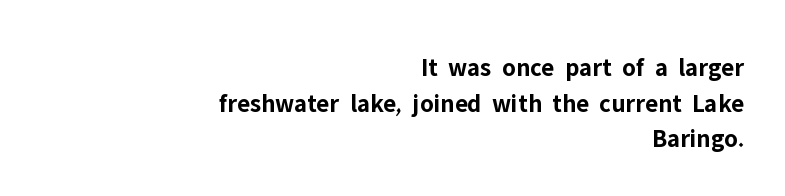
{"italic": "no", "bold": "yes", "underline": "no", "align": "right", "line_spacing": "normal", "line_spacing_ratio": 1.37, "letter_spacing": "normal", "letter_spacing_em": 0.0, "glyph_px": 26}
